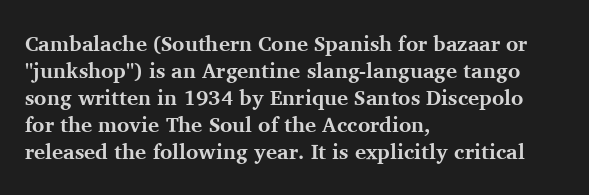
{"italic": "no", "bold": "yes", "underline": "no", "align": "left", "line_spacing": "normal", "line_spacing_ratio": 1.29, "letter_spacing": "normal", "letter_spacing_em": 0.0, "glyph_px": 21}
